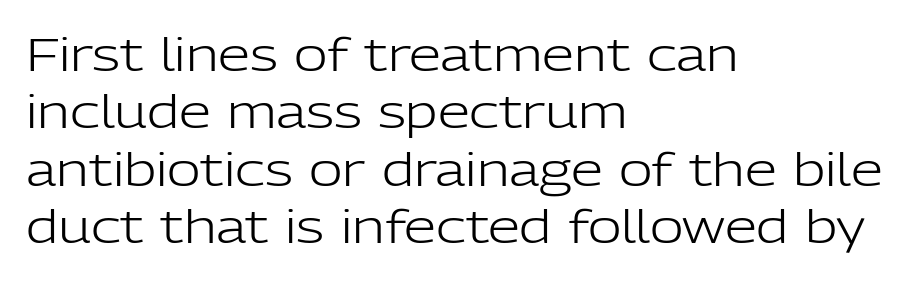
The image shows 46 px light sans-serif type, upright; set left-aligned, normal line spacing (1.25x), normal letter spacing, not underlined; low stroke contrast and a medium x-height.
